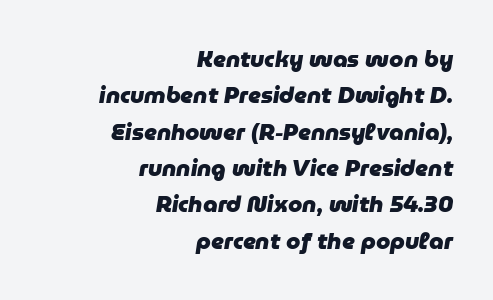
Q: Is the text bold? A: Yes.
Q: Is the text italic (slanted)? A: Yes, it leans right by about 9 degrees.
Q: Is the text underlined? A: No.
Q: How is the paragraph aligned? A: Right-aligned.
Q: Is the spacing between letters normal or unusually wide? A: Normal.
Q: Is the spacing between lines tight, normal or loose? A: Normal.
